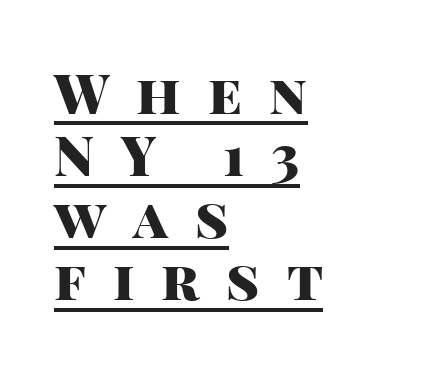
What stands out about the letter spacing? Its width — letters are far apart. Caption: multi-line text, flush left, ragged right. Baseline-to-baseline distance is barely more than the letter height. Weight: bold. Each letter keeps its own natural width here, so spacing adapts to shape.
